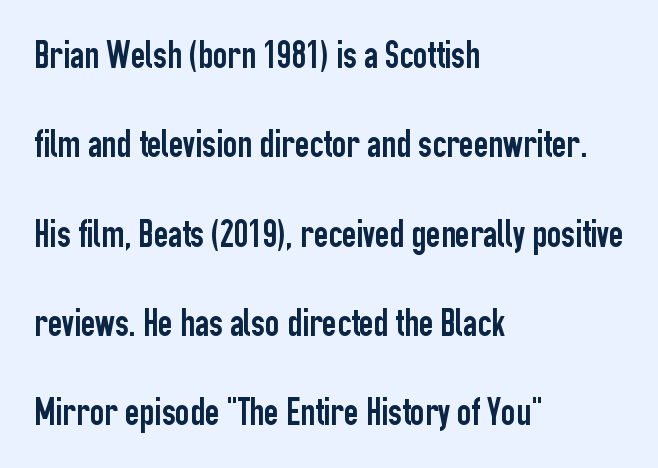
Compared with typical paragraphs, the rows here are farther apart. Quick note: not italic, upright. This is sans-serif lettering, the kind often seen on screens and signage. Caption: standard tracking, unaltered. Every row of glyphs begins at an identical x-position on the left.
